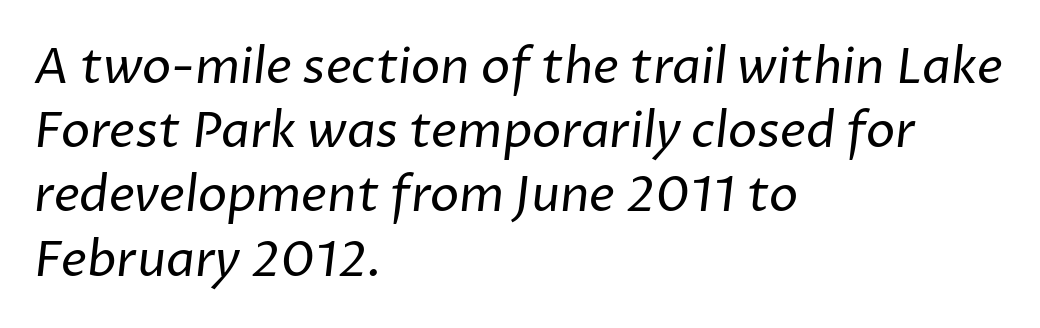
The image shows 49 px regular-weight sans-serif type; set left-aligned, normal line spacing (1.31x), normal letter spacing, not underlined; low stroke contrast and a medium x-height.
